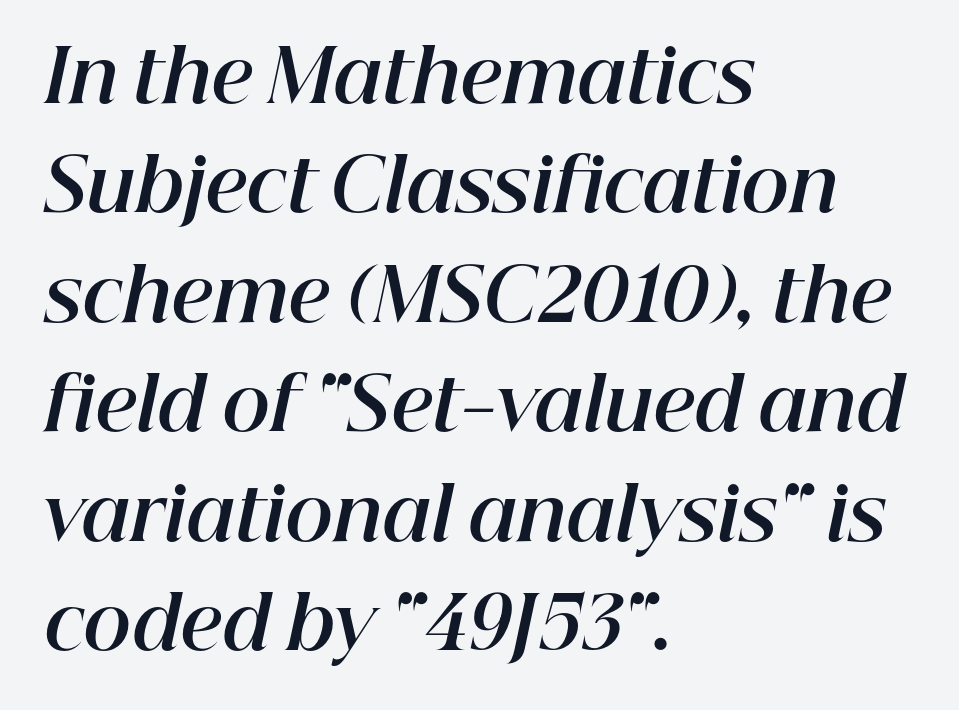
{"italic": "yes", "lean": "right", "slant_degrees": 12, "bold": "yes", "weight": "bold", "width": "normal", "stroke_contrast": "high", "x_height": "medium", "monospaced": "no", "underline": "no", "align": "left", "line_spacing": "normal", "line_spacing_ratio": 1.5, "letter_spacing": "normal", "letter_spacing_em": 0.0, "glyph_px": 73}
